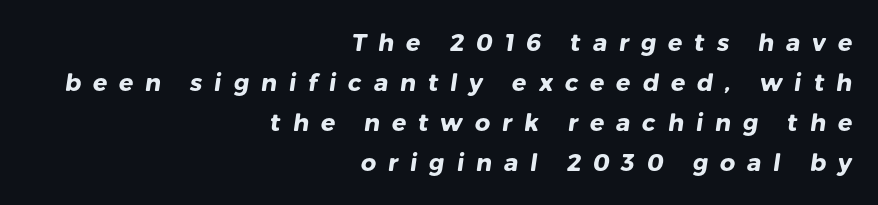
The image shows 24 px bold type; set right-aligned, normal line spacing (1.66x), unusually wide letter spacing (+0.49 em), not underlined.
